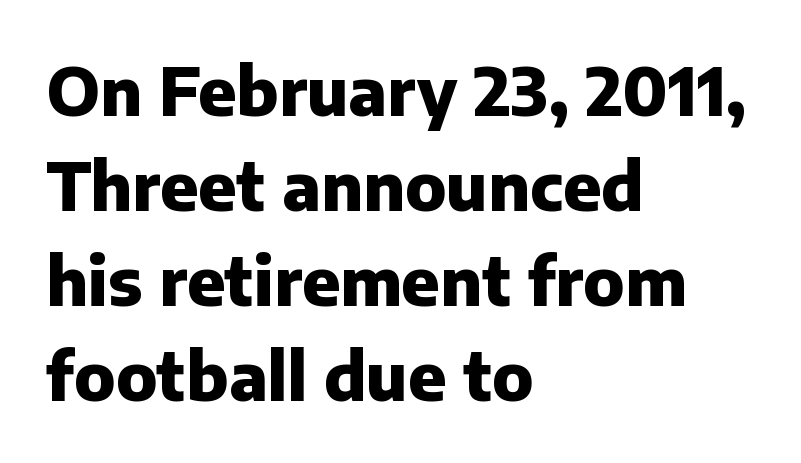
Q: Is the text bold? A: Yes.
Q: Is the text italic (slanted)? A: No, it is upright.
Q: Is the typeface a serif or a sans-serif typeface? A: Sans-serif.
Q: Is the text underlined? A: No.
Q: How is the paragraph aligned? A: Left-aligned.
Q: Is the spacing between letters normal or unusually wide? A: Normal.
Q: Is the spacing between lines tight, normal or loose? A: Normal.
Q: Width (condensed, normal, or wide)? A: Normal.
Q: Stroke contrast? A: Low.
Q: x-height? A: Medium.
Q: Monospaced? A: No.
